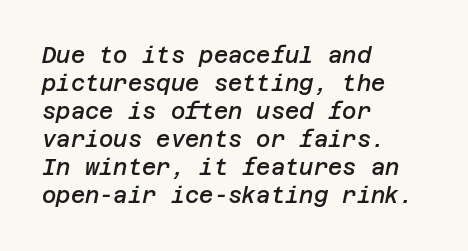
The image shows 22 px text type, italic (leaning right); set left-aligned, normal line spacing (1.27x), normal letter spacing, not underlined.
